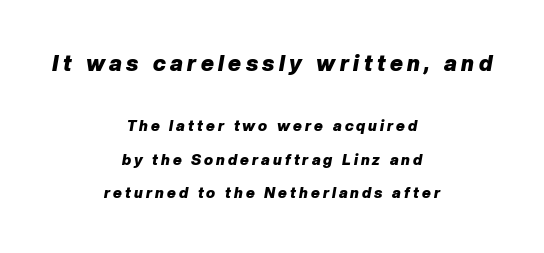
Only glyphs here, with clear space below each row. Does the bottom block carry the larger type? No, the top block does. Is the type slanted? Yes — the strokes lean at a clear angle. If you folded the block vertically in half, each line would mirror itself in length. The letters are bold, with thick, heavy strokes. Look at the tracking — it's clearly loosened, letters drifting apart.
